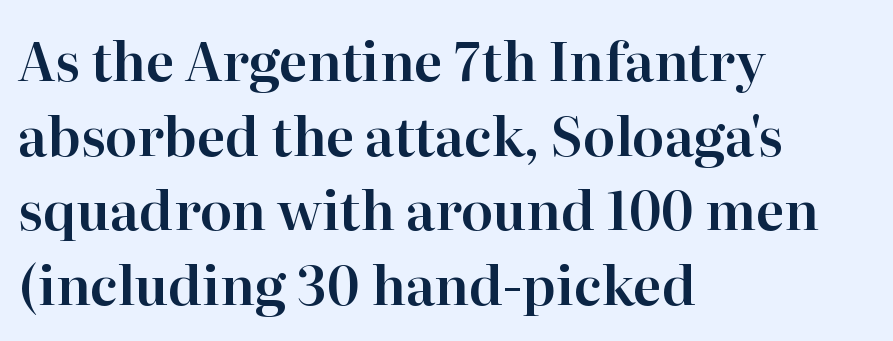
Leading matches the norm, producing a regular column. The passage shown is typed in a proportional face where columns would drift. The typeface chosen for these lines features serifs. No italicization has been applied; the sample stays upright.
